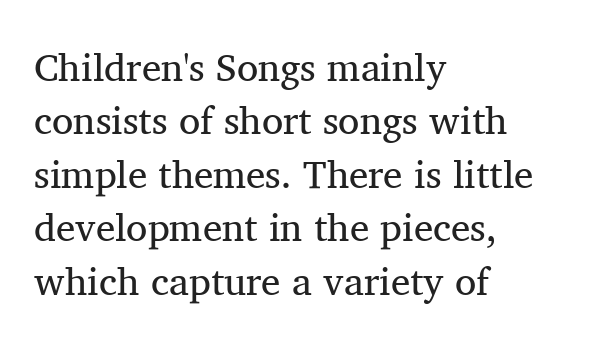
Rule under the text: the space is simply empty. How are the letters spaced? Ordinarily, with no added tracking. Honestly, the row spacing looks completely unremarkable. The rendering anchors every line to the left-hand side. A typesetter would call this proportional, since set widths differ per character.
